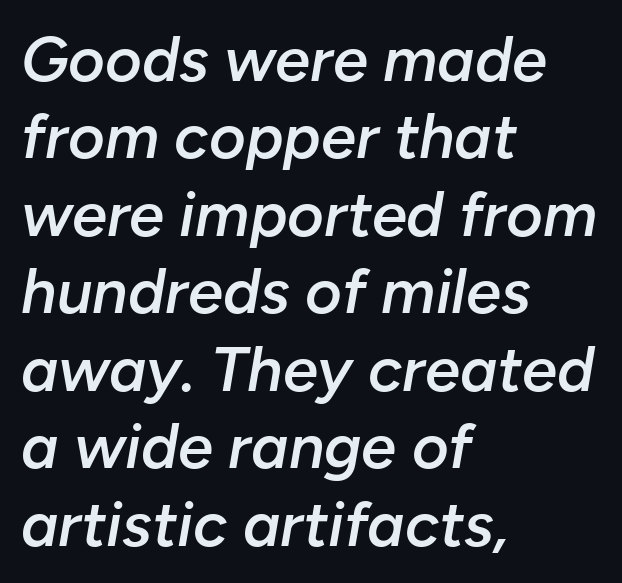
{"italic": "yes", "lean": "right", "slant_degrees": 10, "bold": "semi", "weight": "semibold", "width": "normal", "stroke_contrast": "low", "x_height": "medium", "monospaced": "no", "underline": "no", "align": "left", "line_spacing_ratio": 1.23, "letter_spacing": "normal", "letter_spacing_em": 0.0, "glyph_px": 63}
